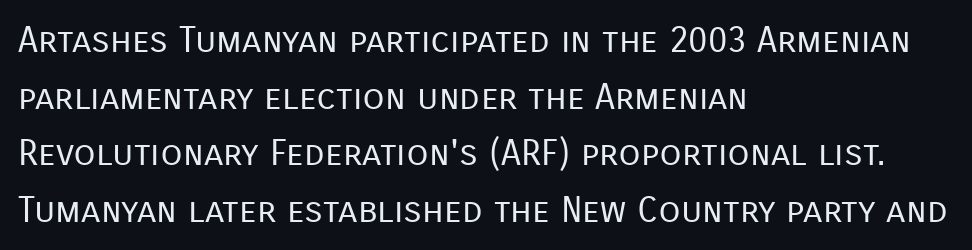
In CSS terms this would be text-align: left. Weight: in the light-to-regular range. Serifs: no, the terminals of the letterforms are clean. A typesetter would call this zero additional tracking. Descenders hang freely into open space. Normally led — the rows are evenly, conventionally spaced.
